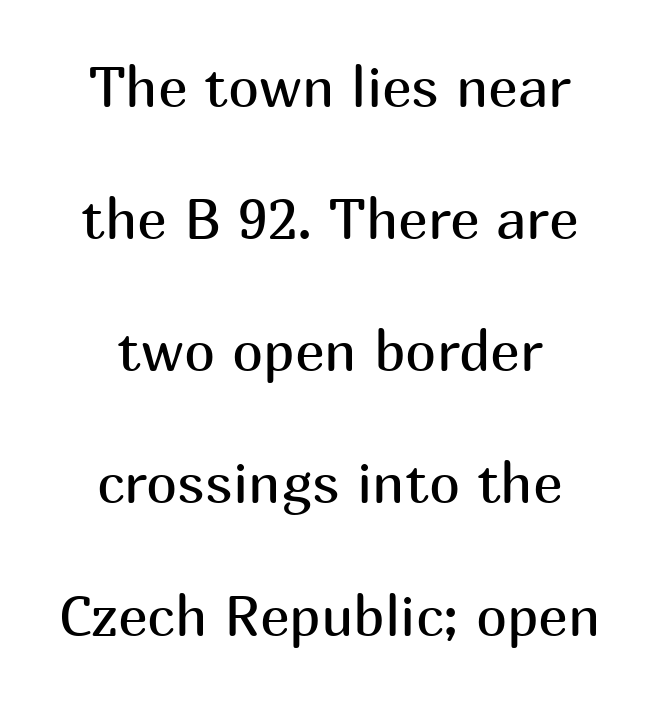
{"serif": "no", "italic": "no", "bold": "no", "weight": "regular", "width": "normal", "stroke_contrast": "medium", "x_height": "medium", "monospaced": "no", "underline": "no", "align": "center", "line_spacing": "loose", "line_spacing_ratio": 2.36, "letter_spacing": "normal", "letter_spacing_em": 0.0, "glyph_px": 56}
